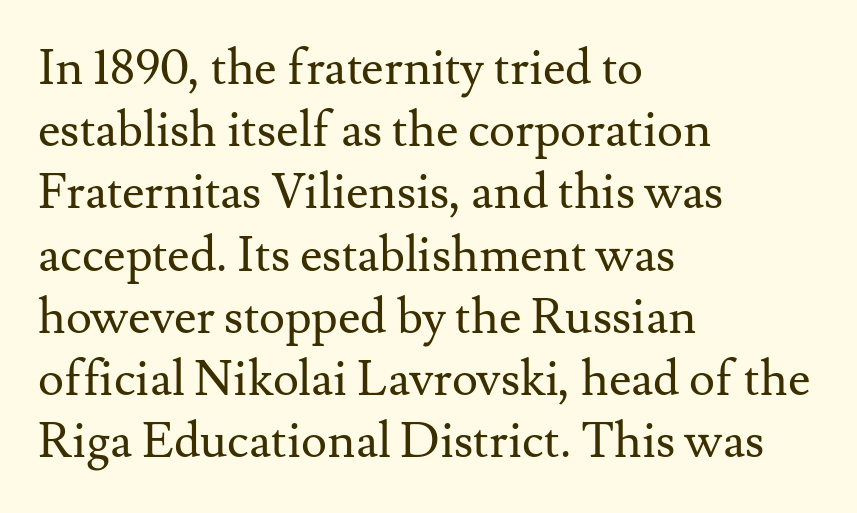
{"serif": "yes", "italic": "no", "bold": "no", "weight": "regular", "width": "normal", "stroke_contrast": "medium", "x_height": "small", "monospaced": "no", "underline": "no", "align": "left", "line_spacing": "normal", "line_spacing_ratio": 1.27, "letter_spacing": "normal", "letter_spacing_em": 0.0, "glyph_px": 49}
